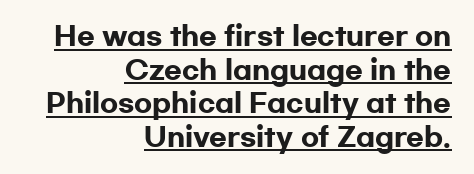
Q: Is the text bold? A: Yes.
Q: Is the text italic (slanted)? A: No, it is upright.
Q: Is the text underlined? A: Yes.
Q: How is the paragraph aligned? A: Right-aligned.
Q: Is the spacing between letters normal or unusually wide? A: Normal.
Q: Is the spacing between lines tight, normal or loose? A: Normal.
